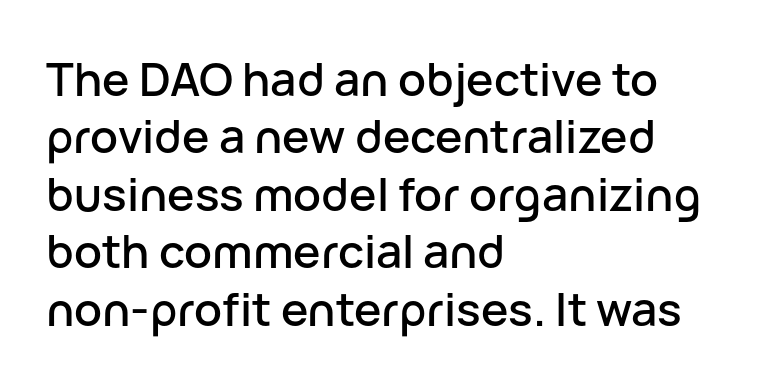
Q: Is the text italic (slanted)? A: No, it is upright.
Q: Is the typeface a serif or a sans-serif typeface? A: Sans-serif.
Q: Is the text underlined? A: No.
Q: How is the paragraph aligned? A: Left-aligned.
Q: Is the spacing between letters normal or unusually wide? A: Normal.
Q: Is the spacing between lines tight, normal or loose? A: Normal.
Q: Width (condensed, normal, or wide)? A: Normal.
Q: Stroke contrast? A: Low.
Q: x-height? A: Medium.
Q: Monospaced? A: No.
